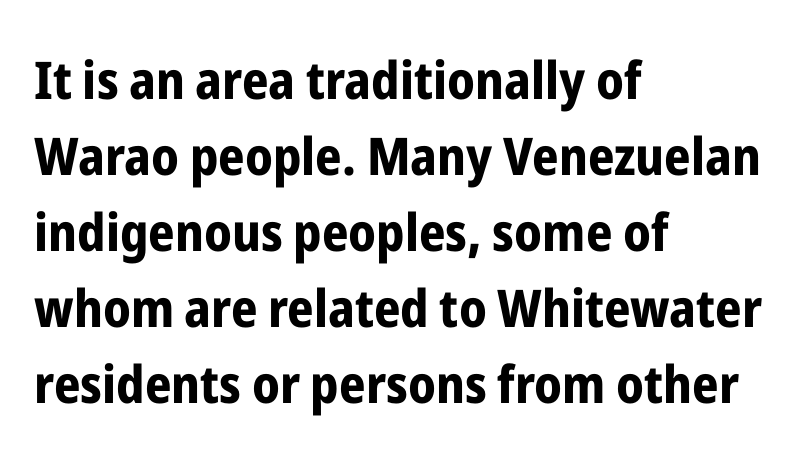
Q: Is the text bold? A: Yes.
Q: Is the text italic (slanted)? A: No, it is upright.
Q: Is the typeface a serif or a sans-serif typeface? A: Sans-serif.
Q: Is the text underlined? A: No.
Q: How is the paragraph aligned? A: Left-aligned.
Q: Is the spacing between letters normal or unusually wide? A: Normal.
Q: Is the spacing between lines tight, normal or loose? A: Normal.
Q: Width (condensed, normal, or wide)? A: Condensed.
Q: Stroke contrast? A: Low.
Q: x-height? A: Medium.
Q: Monospaced? A: No.
